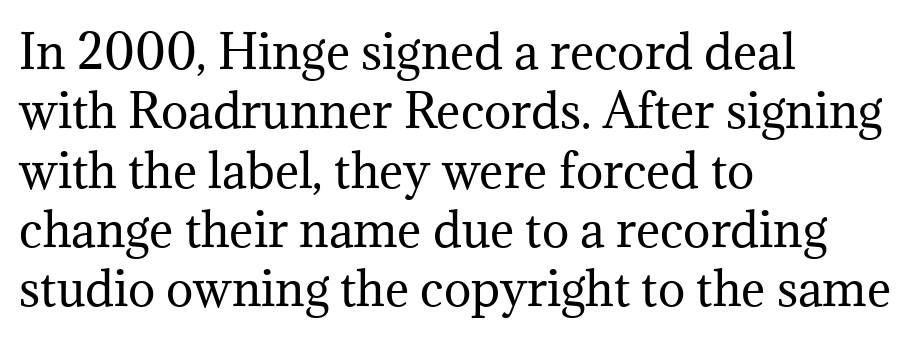
Is the block centered? No — it sits flush against the left margin. Rendered with straight, roman letterforms. You could not count columns in this text — the font is proportionally spaced. Each word holds together tightly as a unit, with standard inter-letter gaps. The type family on display is of the serif kind.
